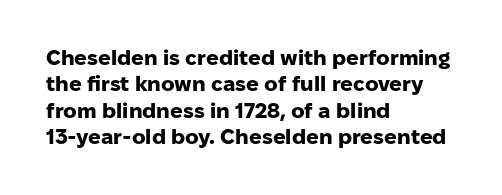
Q: Is the text bold? A: Yes.
Q: Is the text italic (slanted)? A: No, it is upright.
Q: Is the text underlined? A: No.
Q: How is the paragraph aligned? A: Left-aligned.
Q: Is the spacing between letters normal or unusually wide? A: Normal.
Q: Is the spacing between lines tight, normal or loose? A: Normal.
